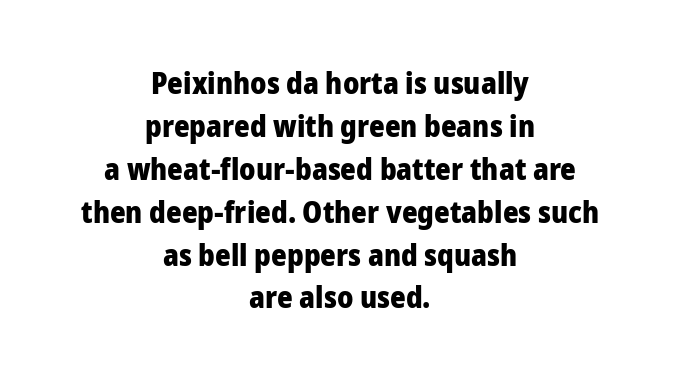
Is there any slant? The stems are plumb. Horizontally, the lines are justified to the midpoint only. Is this a sans? Yes — the strokes have no serifs. In terms of letterspacing, this is plain default setting. As a designer I'd log this as weight 700, bold. You could not count columns in this text — the font is proportionally spaced.
